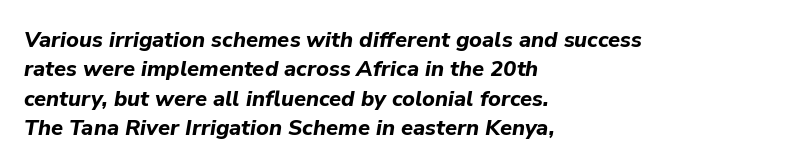
The image shows 22 px bold type, italic (leaning right); set left-aligned, normal line spacing (1.33x), normal letter spacing, not underlined.
